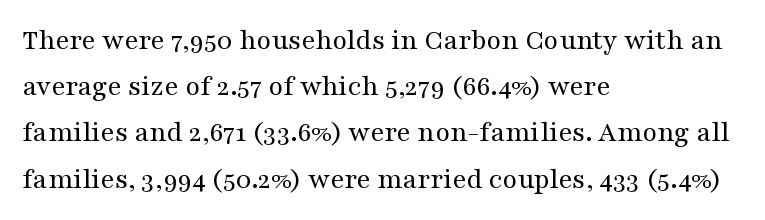
Q: Is the text bold? A: No.
Q: Is the text italic (slanted)? A: No, it is upright.
Q: Is the typeface a serif or a sans-serif typeface? A: Serif.
Q: Is the text underlined? A: No.
Q: How is the paragraph aligned? A: Left-aligned.
Q: Is the spacing between letters normal or unusually wide? A: Normal.
Q: Is the spacing between lines tight, normal or loose? A: Normal.
Q: Width (condensed, normal, or wide)? A: Wide.
Q: Stroke contrast? A: Medium.
Q: x-height? A: Medium.
Q: Monospaced? A: No.
